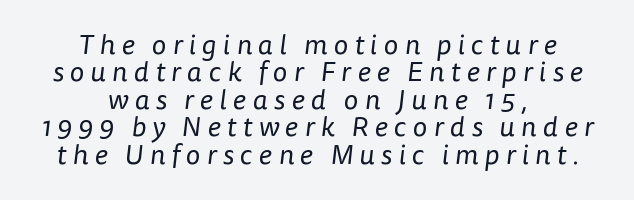
Each letter keeps its own natural width here, so spacing adapts to shape. A sans-serif font was chosen for this passage. These glyphs show unthickened strokes, regular width or finer. Line starts and ends both wander, symmetrically.
